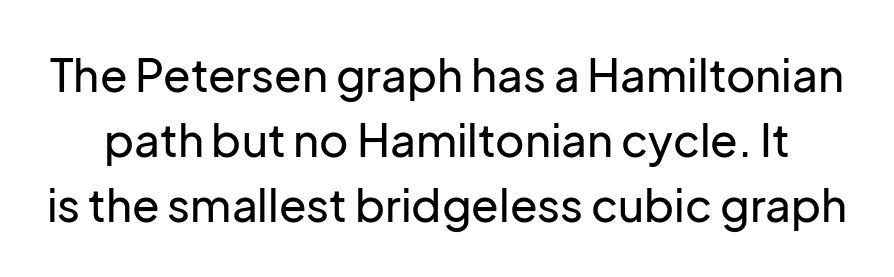
{"serif": "no", "italic": "no", "width": "normal", "stroke_contrast": "low", "x_height": "medium", "monospaced": "no", "underline": "no", "line_spacing": "normal", "line_spacing_ratio": 1.44, "letter_spacing": "normal", "letter_spacing_em": 0.0, "glyph_px": 45}
